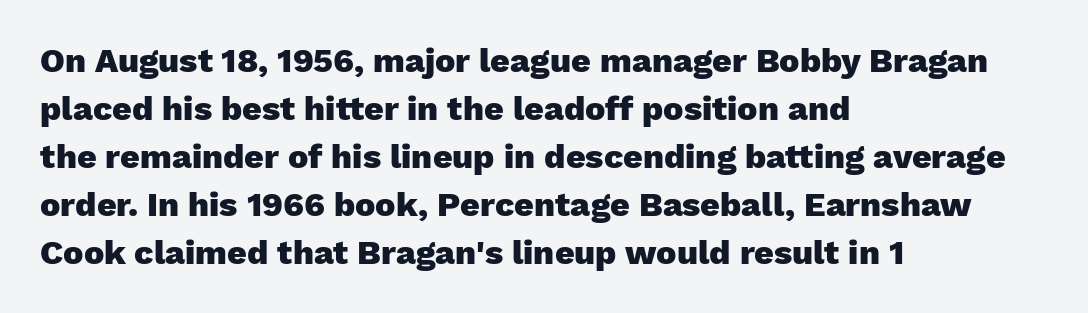
This rendering uses left alignment, leaving the right contour irregular. A full-strength bold gives these letters their thick strokes. The axis of the letterforms is exactly vertical. A typesetter would call this proportional, since set widths differ per character. Nothing sits at the stroke ends, so this counts as sans-serif.
